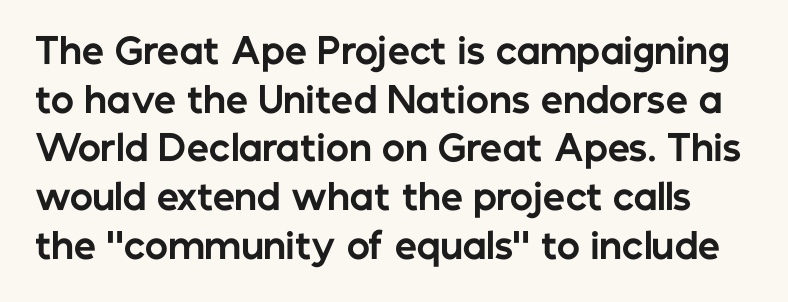
Nobody drew a line under any word here. Students, note that the glyphs here touch the page at normal intervals. The letters stand straight up with perfectly vertical stems. Classification — sans serif.
